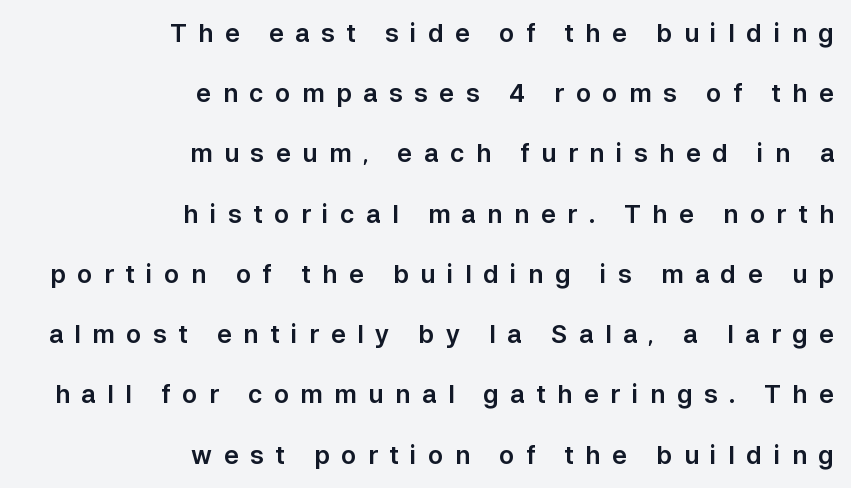
{"italic": "no", "underline": "no", "align": "right", "line_spacing": "loose", "line_spacing_ratio": 2.41, "letter_spacing": "wide", "letter_spacing_em": 0.46, "glyph_px": 25}
